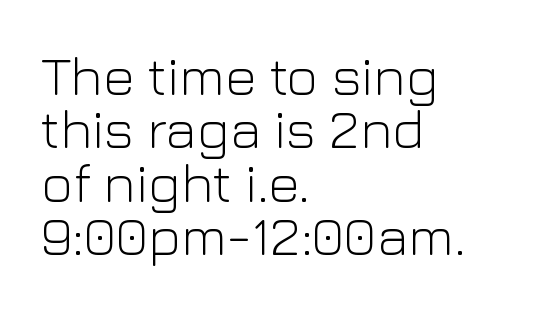
{"serif": "no", "italic": "no", "bold": "no", "weight": "light", "width": "normal", "stroke_contrast": "low", "x_height": "medium", "monospaced": "no", "underline": "no", "align": "left", "line_spacing": "tight", "line_spacing_ratio": 0.97, "letter_spacing": "normal", "letter_spacing_em": 0.0, "glyph_px": 55}
